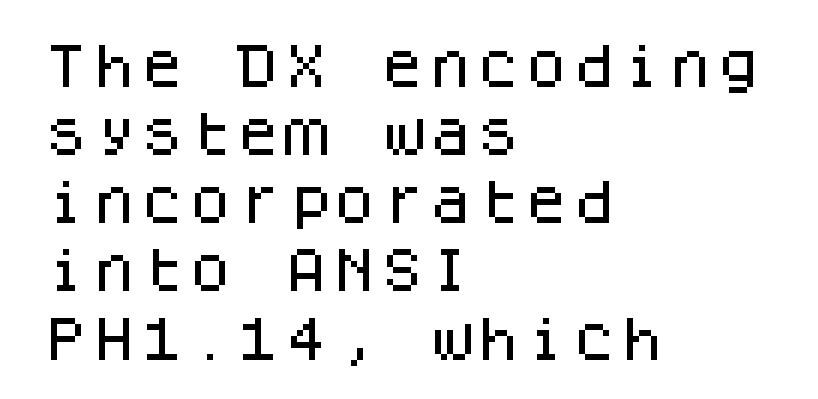
The image shows 48 px sans-serif type, upright, monospaced; set left-aligned, normal line spacing (1.42x), normal letter spacing, not underlined; low stroke contrast and a large x-height.
